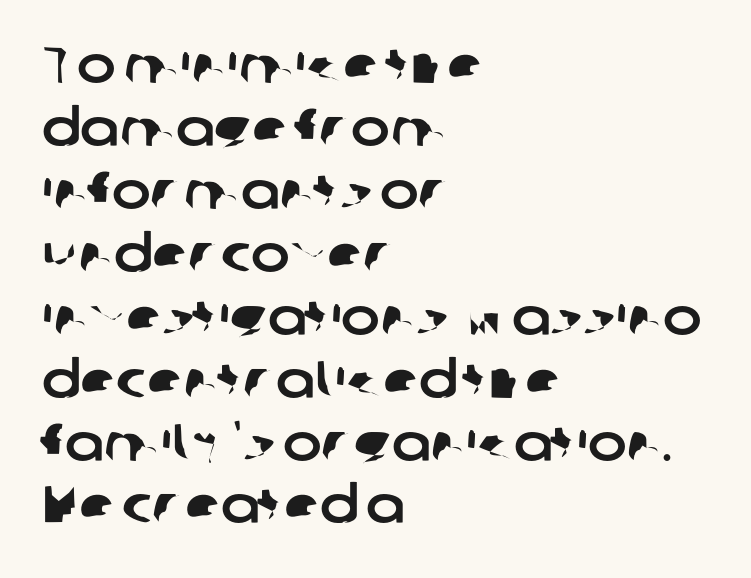
Q: Is the typeface a serif or a sans-serif typeface? A: Sans-serif.
Q: Is the text underlined? A: No.
Q: How is the paragraph aligned? A: Left-aligned.
Q: Is the spacing between letters normal or unusually wide? A: Normal.
Q: Width (condensed, normal, or wide)? A: Normal.
Q: Stroke contrast? A: Low.
Q: x-height? A: Medium.
Q: Monospaced? A: No.
